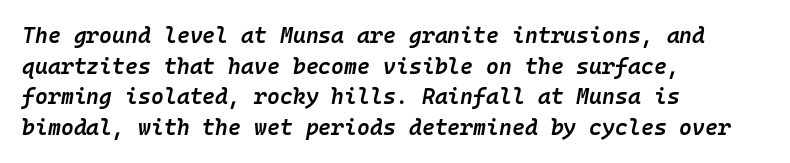
{"italic": "yes", "lean": "right", "slant_degrees": 10, "bold": "semi", "underline": "no", "align": "left", "line_spacing": "normal", "line_spacing_ratio": 1.39, "letter_spacing": "normal", "letter_spacing_em": 0.0, "glyph_px": 22}
